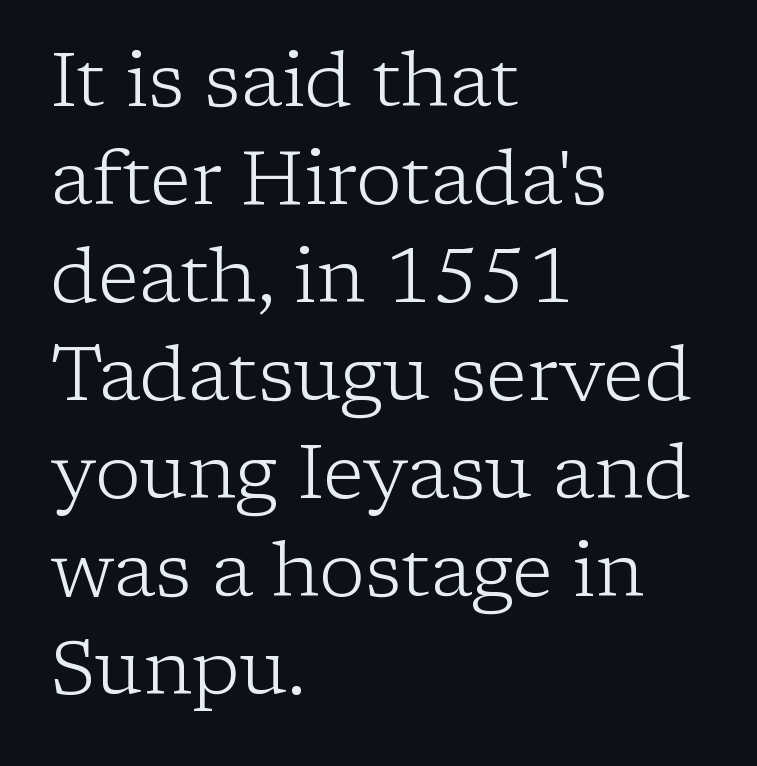
{"serif": "yes", "italic": "no", "bold": "no", "weight": "light", "width": "normal", "stroke_contrast": "low", "x_height": "medium", "monospaced": "no", "underline": "no", "align": "left", "line_spacing": "normal", "line_spacing_ratio": 1.29, "letter_spacing": "normal", "letter_spacing_em": 0.0, "glyph_px": 76}
